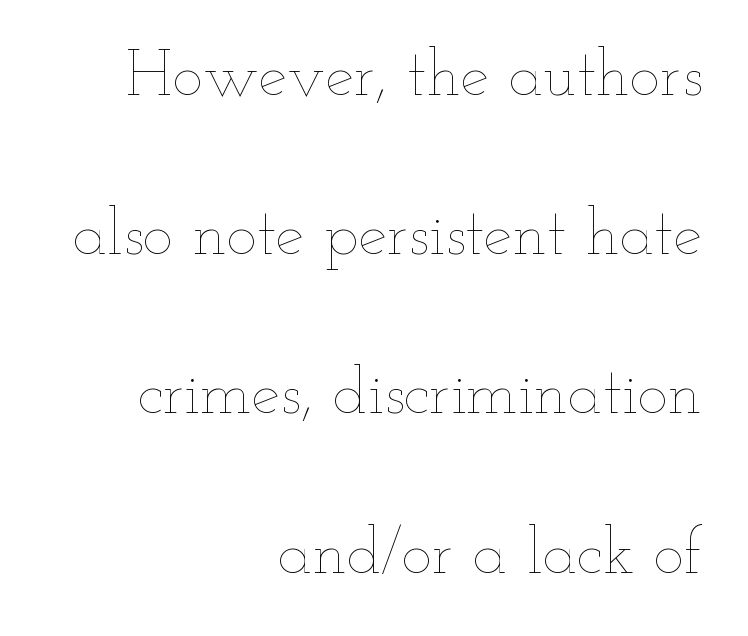
Weight class: somewhere from thin through regular. The horizontal fit of the characters is conventional and even. Think of a printed novel: that variable character pitch is what you see here. The paragraph has a hard right edge and a soft left edge. These lines were composed using upright roman letters.
